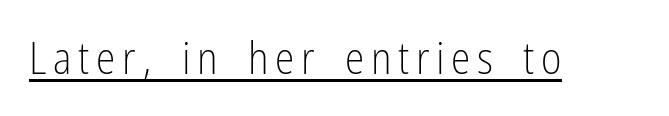
The image shows 44 px light, condensed sans-serif type, upright; set underlined; low stroke contrast and a medium x-height.
